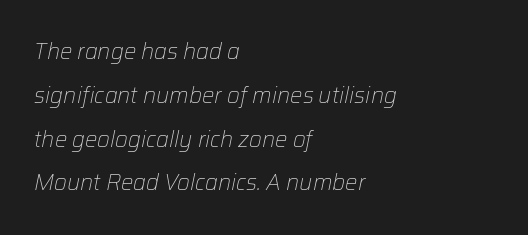
The image shows 22 px text type, italic (leaning right); set left-aligned, loose line spacing (1.99x), normal letter spacing, not underlined.
